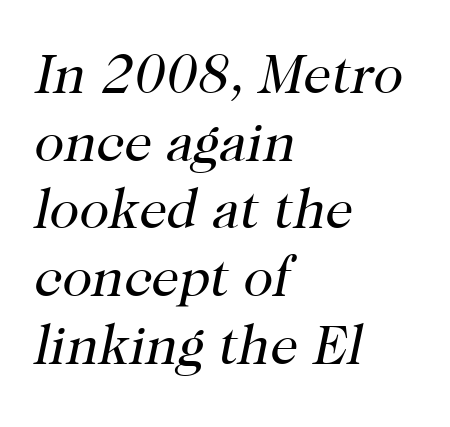
The image shows 55 px regular-weight serif type, italic (leaning right); set left-aligned, line spacing 1.23x, normal letter spacing, not underlined; high stroke contrast and a medium x-height.
